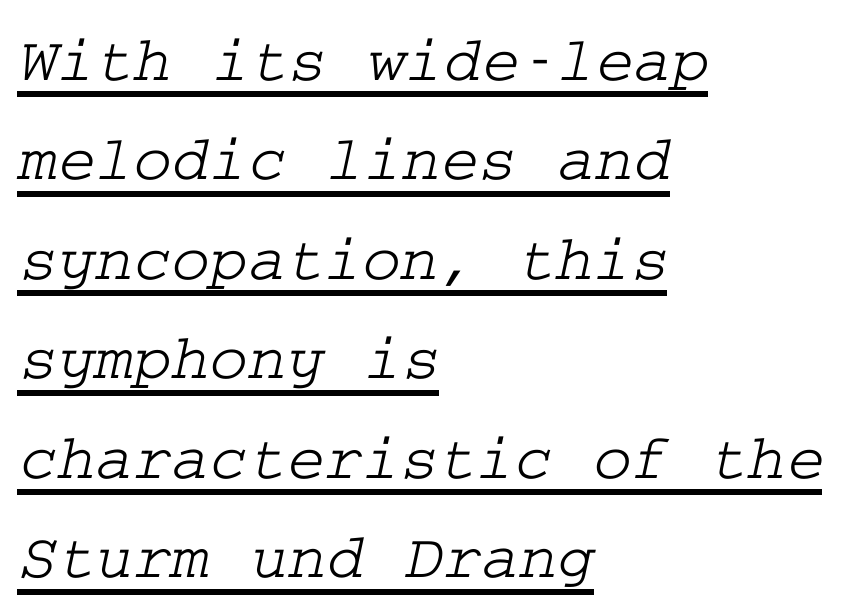
{"serif": "yes", "width": "wide", "stroke_contrast": "low", "x_height": "medium", "underline": "yes", "align": "left", "line_spacing": "normal", "line_spacing_ratio": 1.53, "letter_spacing": "normal", "letter_spacing_em": 0.0, "glyph_px": 65}
